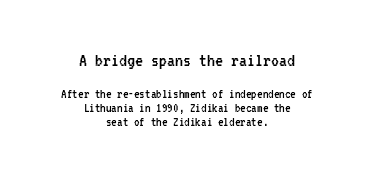
Unlike italic type, these characters show no tilt at all. The leading is snug, giving the passage a crowded texture. Between one letter and the next there's only the usual sliver of space. Lines of text with bare space underneath. The emphasis by scale lands on block number one, above. The typesetter chose a symmetrical, centered arrangement here.
